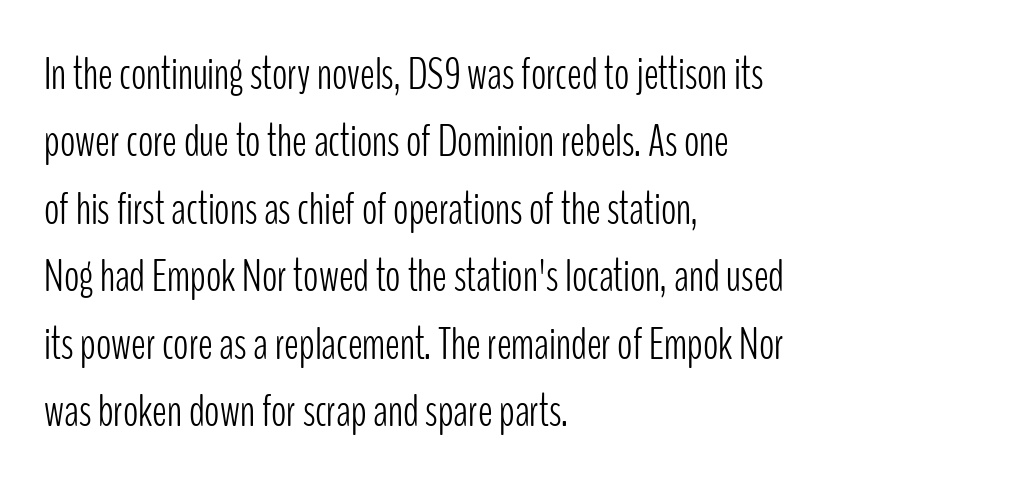
The image shows 45 px light, condensed sans-serif type, upright; set left-aligned, normal line spacing (1.5x), normal letter spacing, not underlined; low stroke contrast and a medium x-height.
